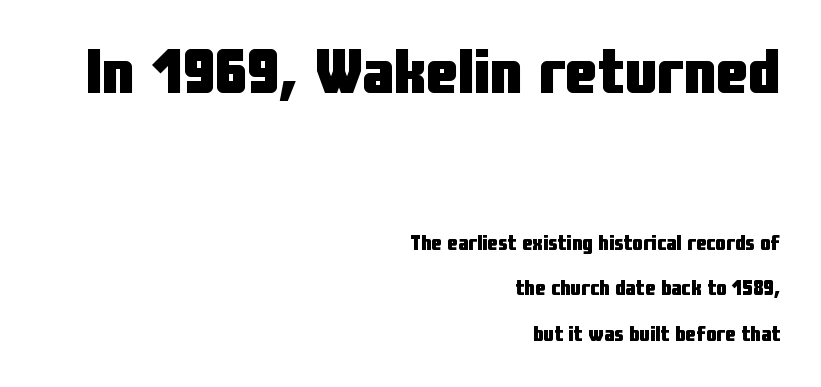
The image shows 64 px heavy, condensed sans-serif type, upright; set right-aligned, loose line spacing (2.18x), normal letter spacing, not underlined; the first (top) block is 3.05x larger; low stroke contrast and a medium x-height.
